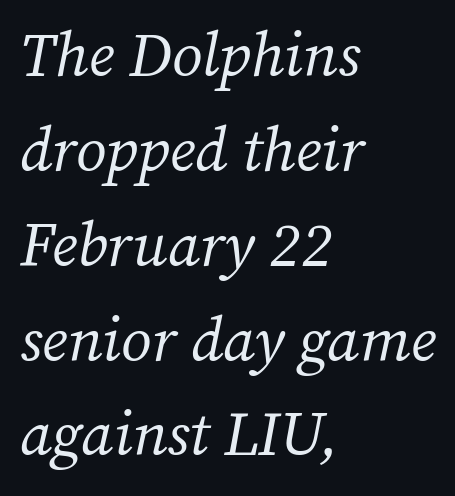
Q: Is the text bold? A: No.
Q: Is the text italic (slanted)? A: Yes, it leans right by about 12 degrees.
Q: Is the typeface a serif or a sans-serif typeface? A: Serif.
Q: Is the text underlined? A: No.
Q: How is the paragraph aligned? A: Left-aligned.
Q: Is the spacing between letters normal or unusually wide? A: Normal.
Q: Is the spacing between lines tight, normal or loose? A: Normal.
Q: Width (condensed, normal, or wide)? A: Normal.
Q: Stroke contrast? A: Medium.
Q: x-height? A: Medium.
Q: Monospaced? A: No.
